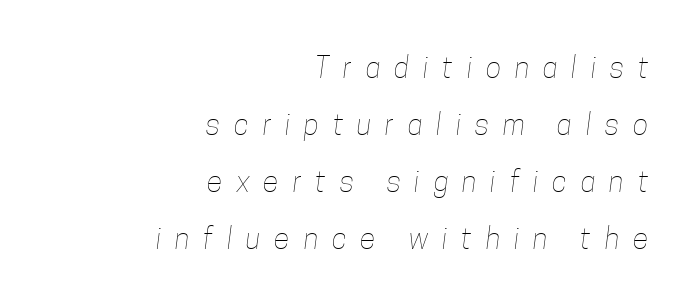
The image shows 29 px thin, condensed type; set right-aligned, loose line spacing (1.96x), unusually wide letter spacing (+0.48 em), not underlined; low stroke contrast and a medium x-height.
